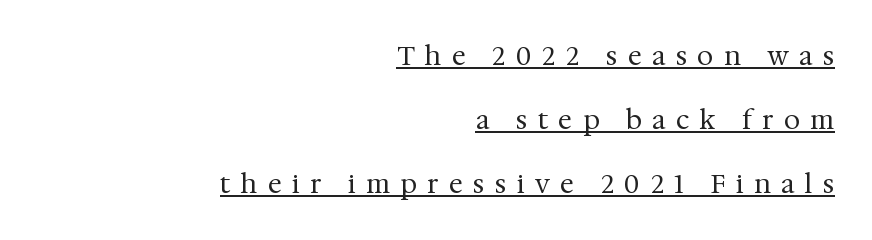
Q: Is the text bold? A: No.
Q: Is the text italic (slanted)? A: No, it is upright.
Q: Is the text underlined? A: Yes.
Q: How is the paragraph aligned? A: Right-aligned.
Q: Is the spacing between letters normal or unusually wide? A: Unusually wide.
Q: Is the spacing between lines tight, normal or loose? A: Loose.
